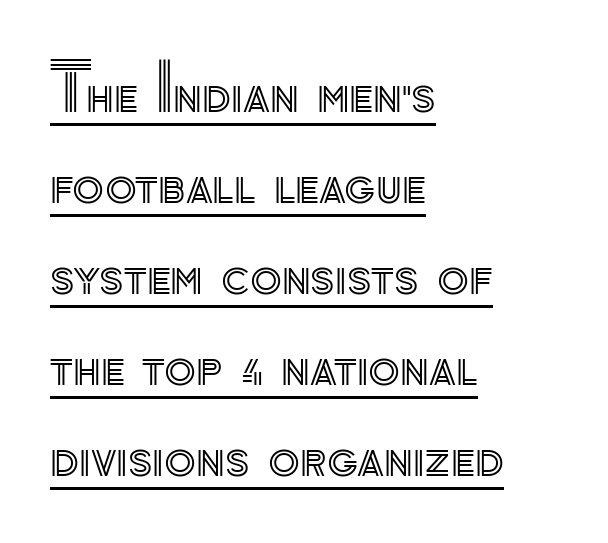
The lines sit at an ordinary, default distance from one another. Line starts are locked; line ends wander. Ordinary non-slanted type is in use. A continuous stroke trails under the words, as in a hyperlink. Look at the tracking — it's just the regular setting, nothing added. The letters advance in unequal steps, a hallmark of proportional type.
